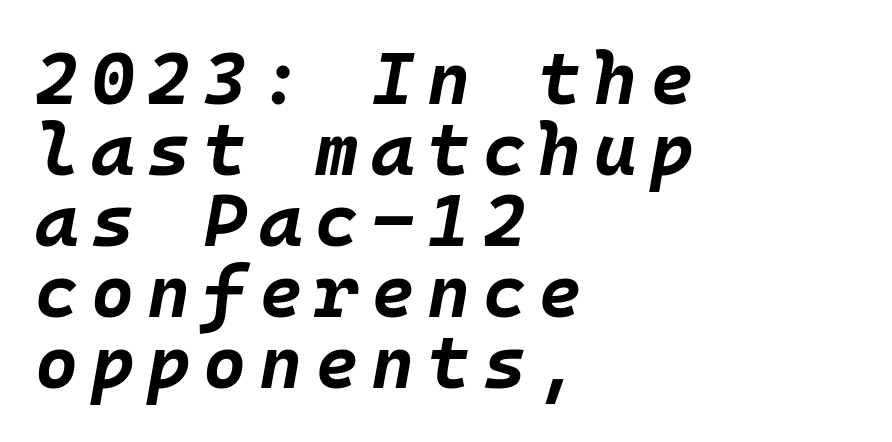
The image shows 74 px bold type, italic (leaning right), monospaced; set left-aligned, tight line spacing (0.96x), not underlined; low stroke contrast and a large x-height.
